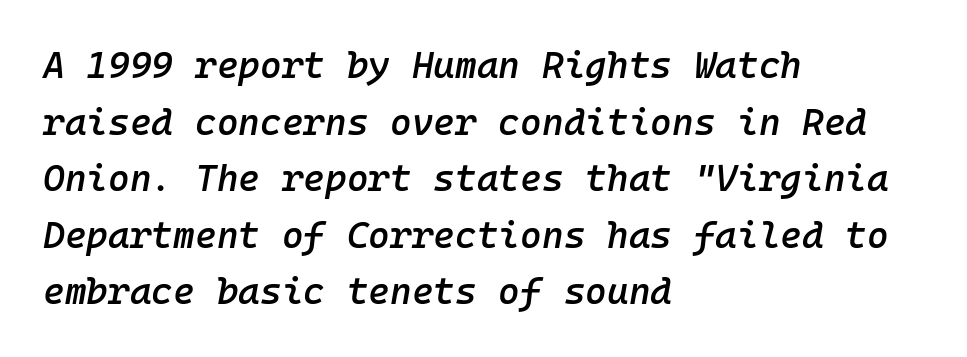
{"italic": "yes", "lean": "right", "slant_degrees": 10, "bold": "semi", "weight": "semibold", "width": "normal", "stroke_contrast": "low", "x_height": "medium", "monospaced": "yes", "underline": "no", "align": "left", "line_spacing": "normal", "line_spacing_ratio": 1.53, "letter_spacing": "normal", "letter_spacing_em": 0.0, "glyph_px": 37}
